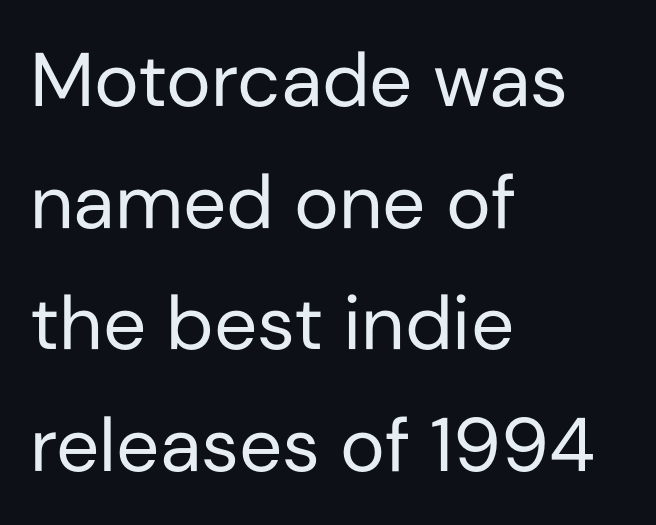
The image shows 76 px regular-weight sans-serif type, upright; set left-aligned, normal line spacing (1.6x), normal letter spacing, not underlined; low stroke contrast and a medium x-height.
